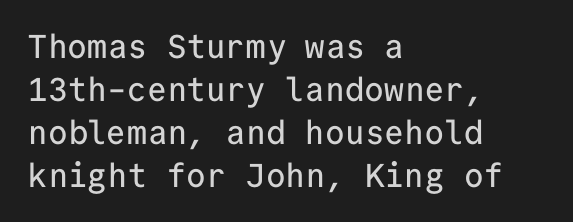
{"serif": "no", "italic": "no", "width": "normal", "stroke_contrast": "low", "x_height": "medium", "monospaced": "yes", "underline": "no", "align": "left", "line_spacing": "normal", "line_spacing_ratio": 1.3, "letter_spacing": "normal", "letter_spacing_em": 0.0, "glyph_px": 33}
